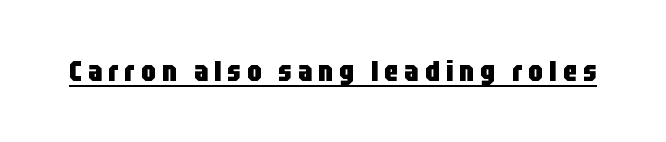
Vertical strokes here are truly vertical. Character widths vary here, with narrow letters taking less room than wide ones. The characters look thick and weighty, a clear bold. A rule runs beneath these lines of type. This sample uses a sans-serif face.
